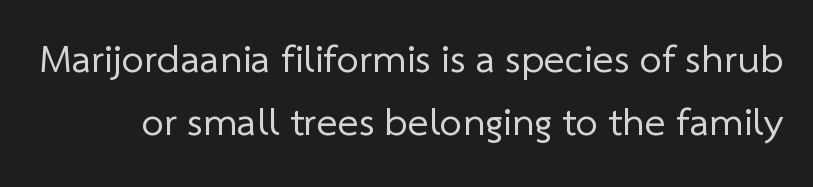
The image shows 40 px regular-weight sans-serif type; set normal line spacing (1.58x), normal letter spacing, not underlined; low stroke contrast and a medium x-height.
